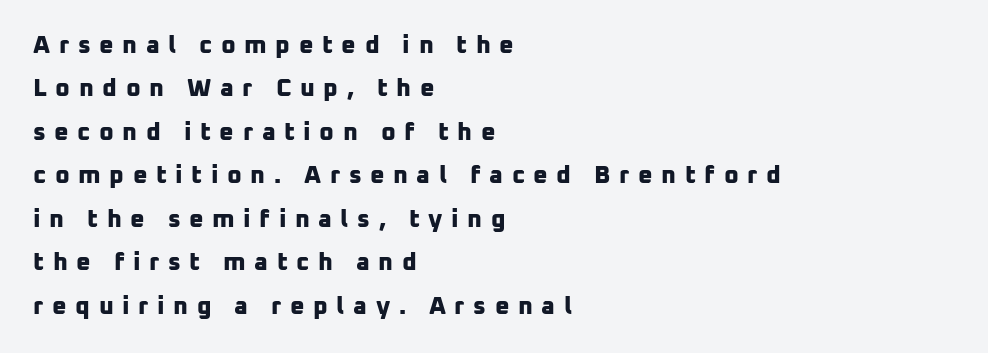
{"bold": "yes", "underline": "no", "align": "left", "line_spacing_ratio": 1.74, "letter_spacing": "wide", "letter_spacing_em": 0.34, "glyph_px": 25}
